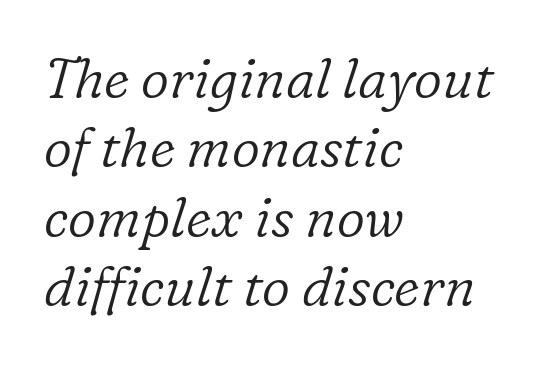
The image shows 55 px light serif type, italic (leaning right); set left-aligned, normal line spacing (1.26x), normal letter spacing, not underlined; low stroke contrast and a medium x-height.
